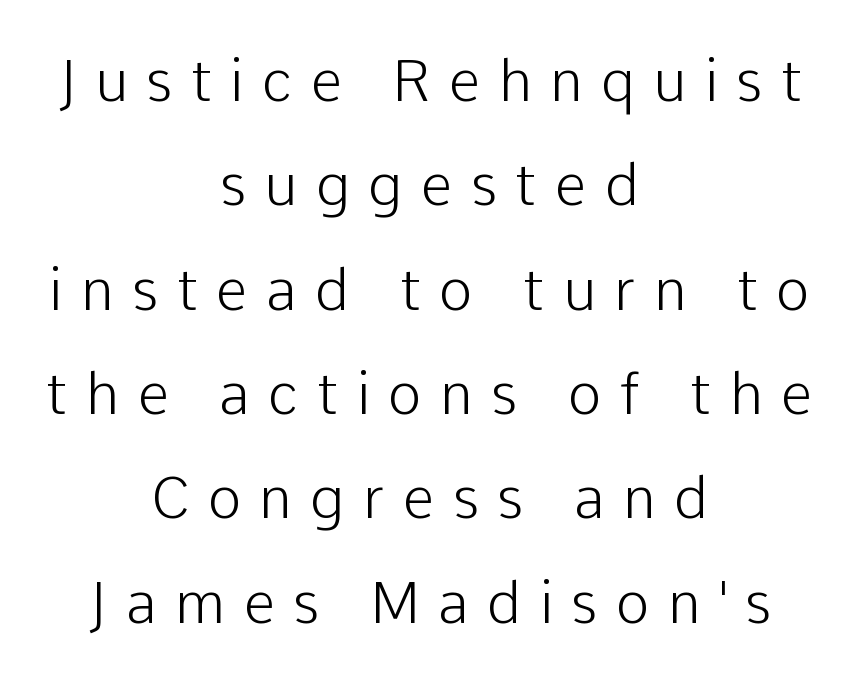
Q: Is the text bold? A: No.
Q: Is the text italic (slanted)? A: No, it is upright.
Q: Is the typeface a serif or a sans-serif typeface? A: Sans-serif.
Q: Is the text underlined? A: No.
Q: How is the paragraph aligned? A: Centered.
Q: Is the spacing between letters normal or unusually wide? A: Unusually wide.
Q: Width (condensed, normal, or wide)? A: Normal.
Q: Stroke contrast? A: Low.
Q: x-height? A: Medium.
Q: Monospaced? A: No.
